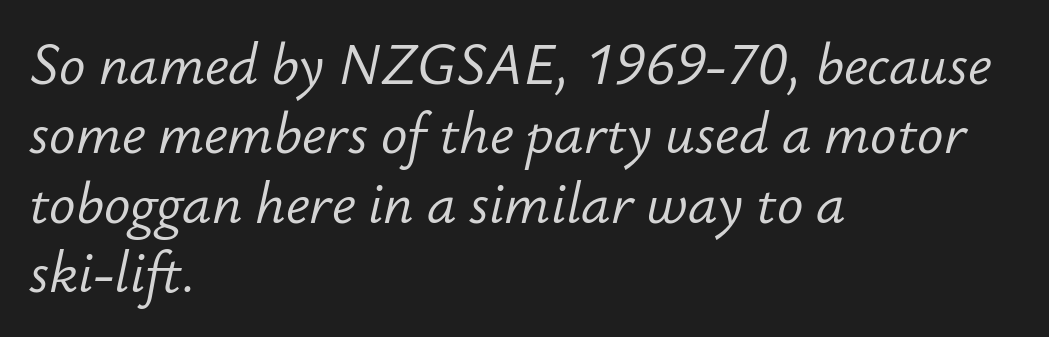
Descenders are the only things crossing below the line. This block has exactly the height ordinary leading produces. These lines keep a tight, regular rhythm from letter to letter. Does the lettering tilt? It does — this is italic. Weight: not bold — regular or lighter. These lines are set flush left with a ragged right edge.
